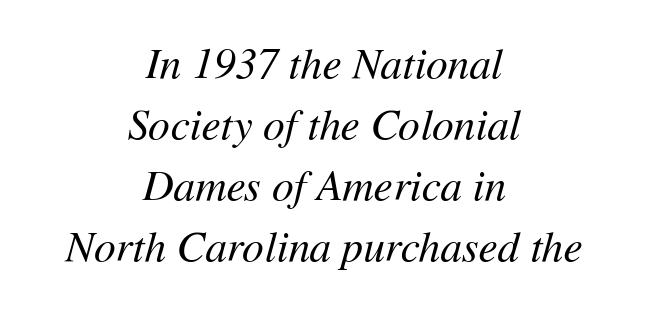
{"italic": "yes", "lean": "right", "slant_degrees": 11, "bold": "no", "weight": "regular", "width": "normal", "stroke_contrast": "medium", "x_height": "medium", "monospaced": "no", "underline": "no", "align": "center", "line_spacing": "normal", "line_spacing_ratio": 1.42, "letter_spacing": "normal", "letter_spacing_em": 0.0, "glyph_px": 43}
